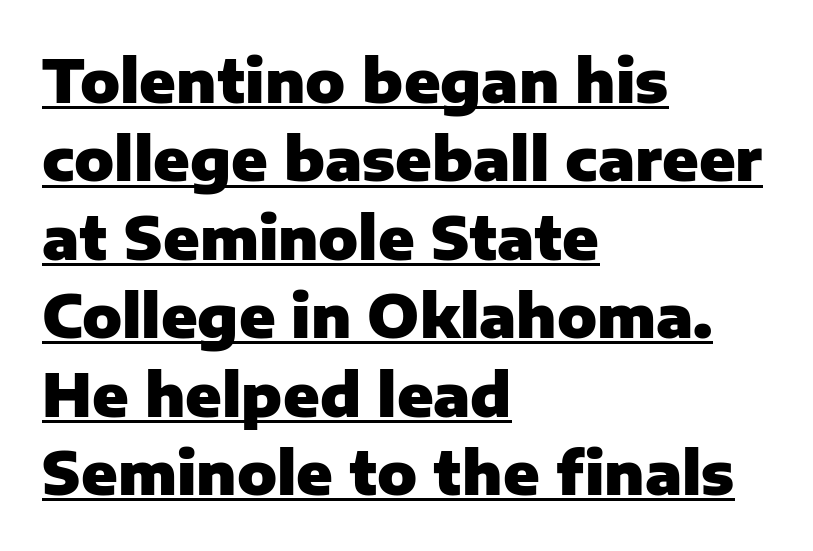
Varying glyph widths throughout — classic text-font behaviour. The characters look thick and weighty, a clear bold. One-word summary of the alignment: left. Notice how a bar underscores the lettering throughout. Tracking value appears to be zero — textbook default spacing.
